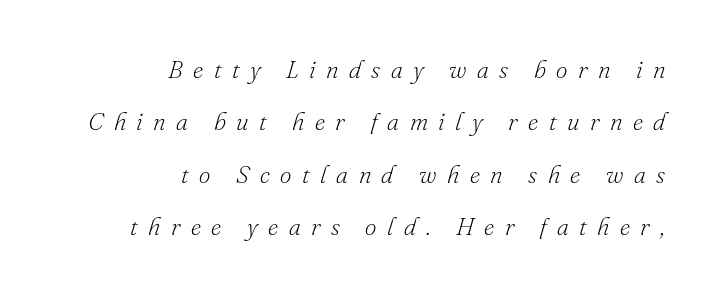
The image shows 25 px text type, italic (leaning right); set right-aligned, loose line spacing (2.1x), unusually wide letter spacing (+0.42 em), not underlined.
